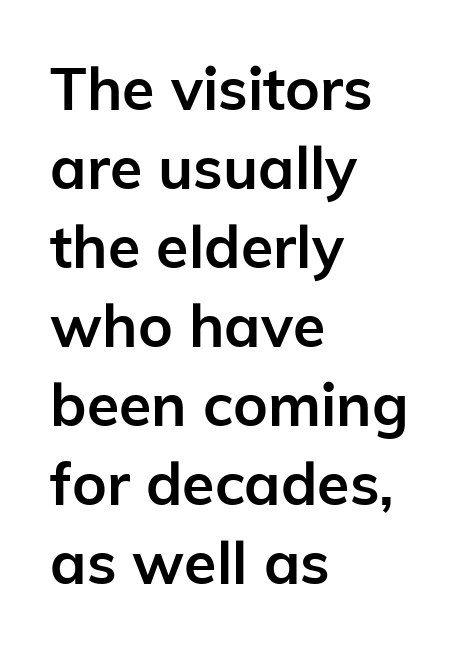
On the weight axis this lands at bold, roughly 700. Type style note: lacks serifs. A normal amount of white space separates one row of letters from the next. Do the letters lean? They stand straight. Descender tails drop into unmarked territory.
